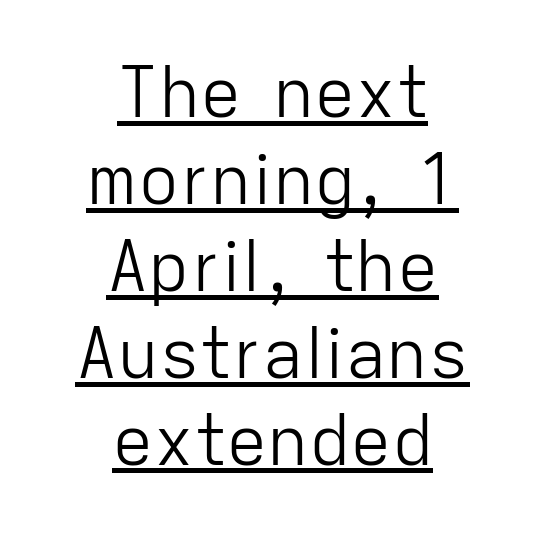
The image shows 69 px light sans-serif type, upright; set centered, normal line spacing (1.26x), normal letter spacing, underlined; low stroke contrast and a medium x-height.
